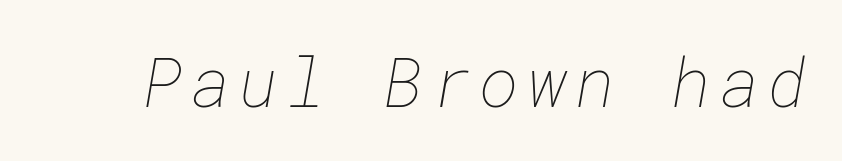
{"bold": "no", "weight": "thin", "width": "normal", "stroke_contrast": "low", "x_height": "medium", "underline": "no", "glyph_px": 68}
